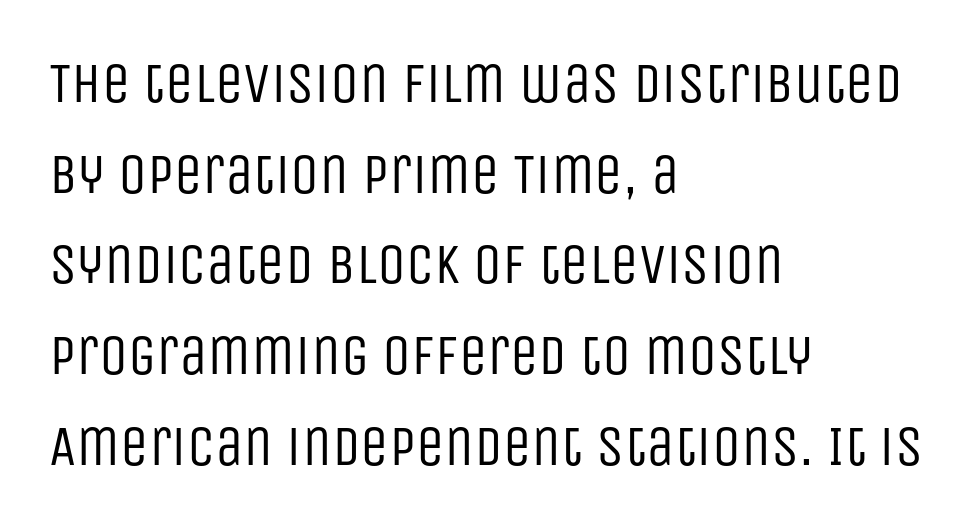
Unmarked baselines from the first word to the last. It's the straight-up-and-down kind of type. Do the characters align in a grid? No, the font is proportional. Leading matches the norm, producing a regular column.
